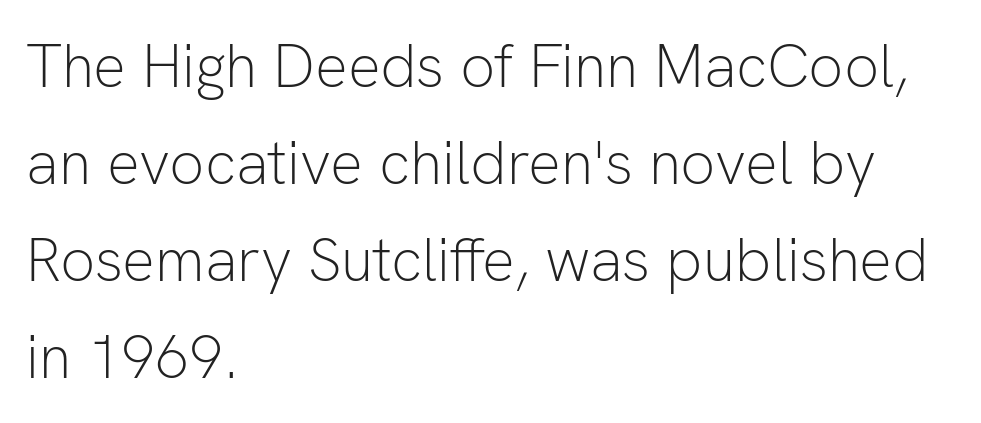
A classic flush-left, rag-right setting is used for this passage. Weight: in the light-to-regular range. The specimen omits any rule beneath the text block's lines. These lines are rendered in a variable-pitch font. The type family on display is of the sans-serif kind.
